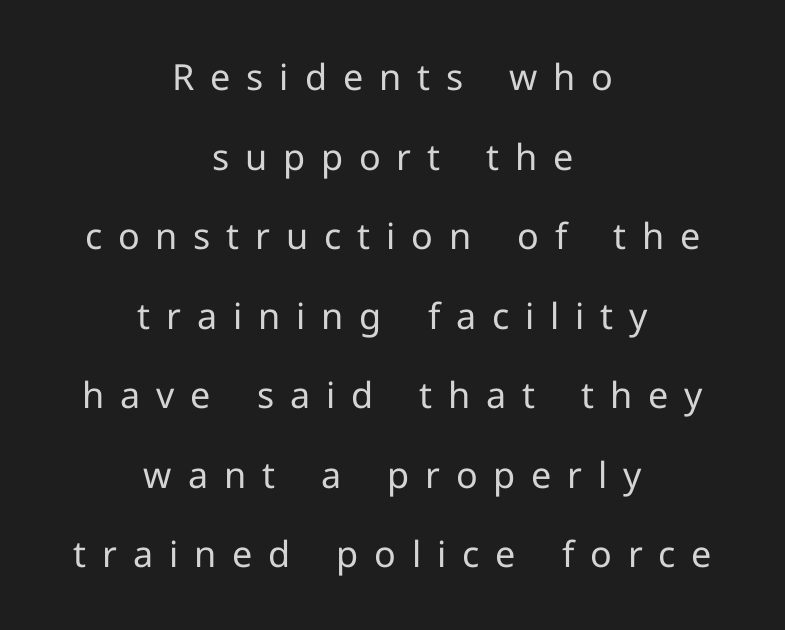
Q: Is the text bold? A: No.
Q: Is the text italic (slanted)? A: No, it is upright.
Q: Is the typeface a serif or a sans-serif typeface? A: Sans-serif.
Q: Is the text underlined? A: No.
Q: How is the paragraph aligned? A: Centered.
Q: Is the spacing between letters normal or unusually wide? A: Unusually wide.
Q: Is the spacing between lines tight, normal or loose? A: Loose.
Q: Width (condensed, normal, or wide)? A: Normal.
Q: Stroke contrast? A: Low.
Q: x-height? A: Medium.
Q: Monospaced? A: No.
